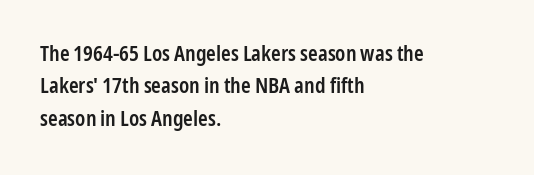
Q: Is the text bold? A: Semi-bold.
Q: Is the text italic (slanted)? A: No, it is upright.
Q: Is the text underlined? A: No.
Q: How is the paragraph aligned? A: Left-aligned.
Q: Is the spacing between letters normal or unusually wide? A: Normal.
Q: Is the spacing between lines tight, normal or loose? A: Normal.
